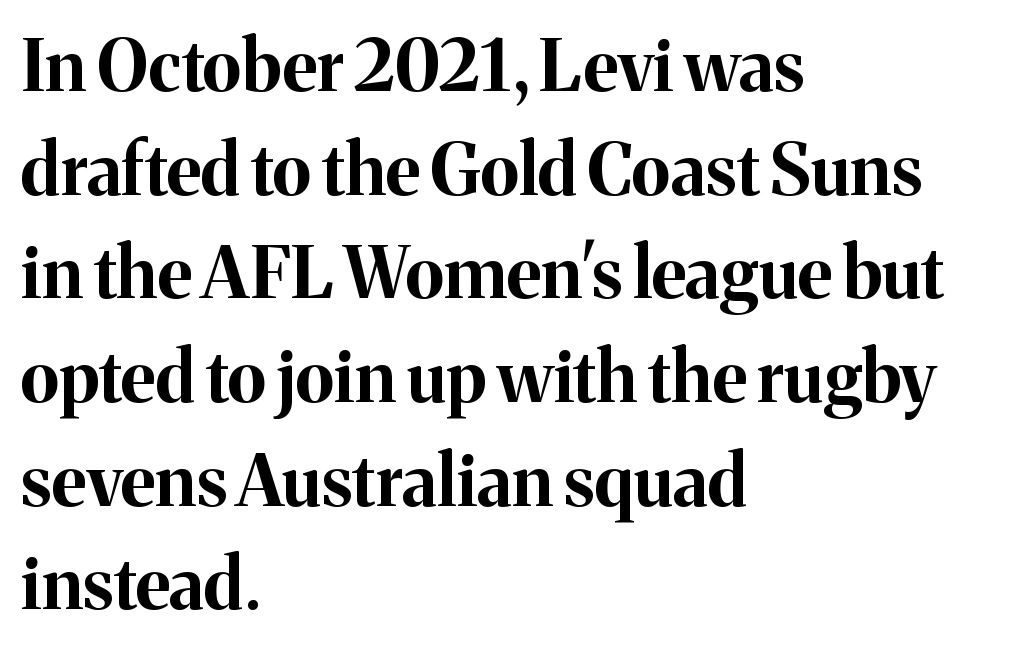
Q: Is the text bold? A: Yes.
Q: Is the text italic (slanted)? A: No, it is upright.
Q: Is the typeface a serif or a sans-serif typeface? A: Serif.
Q: Is the text underlined? A: No.
Q: How is the paragraph aligned? A: Left-aligned.
Q: Is the spacing between letters normal or unusually wide? A: Normal.
Q: Is the spacing between lines tight, normal or loose? A: Normal.
Q: Width (condensed, normal, or wide)? A: Normal.
Q: Stroke contrast? A: Medium.
Q: x-height? A: Medium.
Q: Monospaced? A: No.
